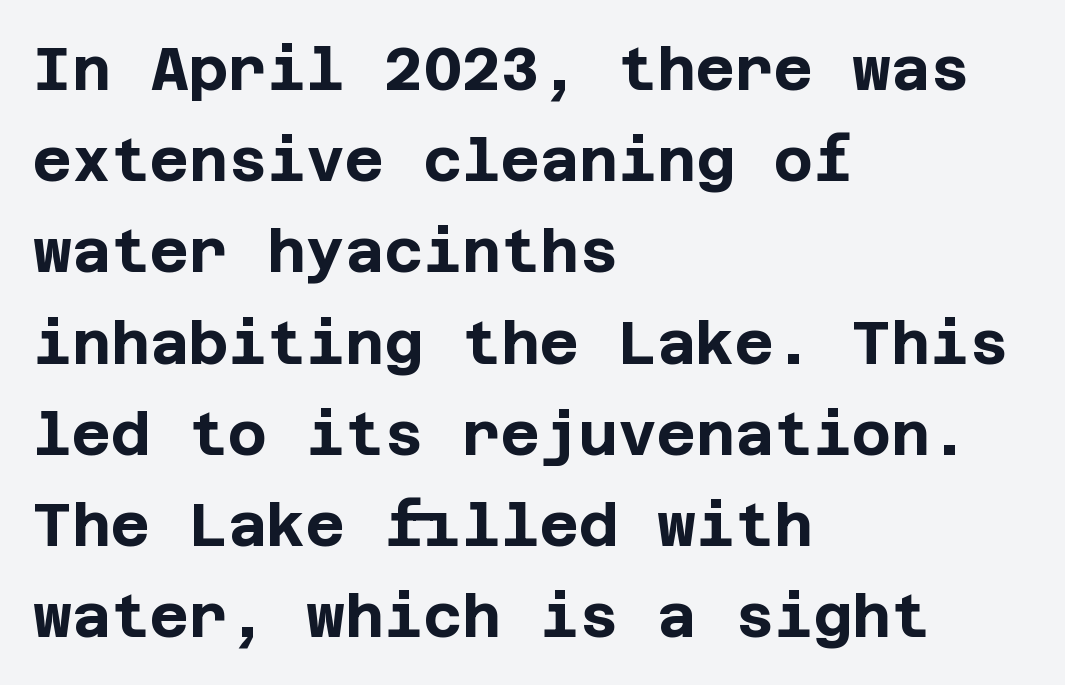
The paragraph has a hard left edge and a soft right edge. A typesetter would label this face a sans. The line-height multiplier appears to be the usual default. The area under the type is left untouched. Designer's note — italics off, roman on. Does extra space separate the letters? No, they use regular spacing.
